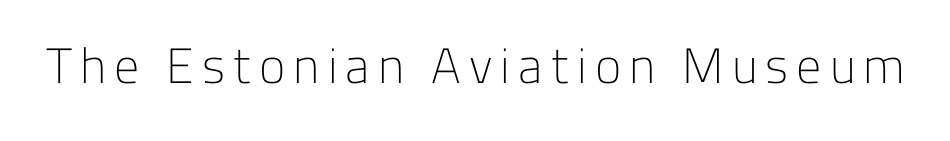
{"serif": "no", "italic": "no", "bold": "no", "weight": "light", "width": "normal", "stroke_contrast": "low", "x_height": "medium", "monospaced": "no", "underline": "no", "glyph_px": 50}
